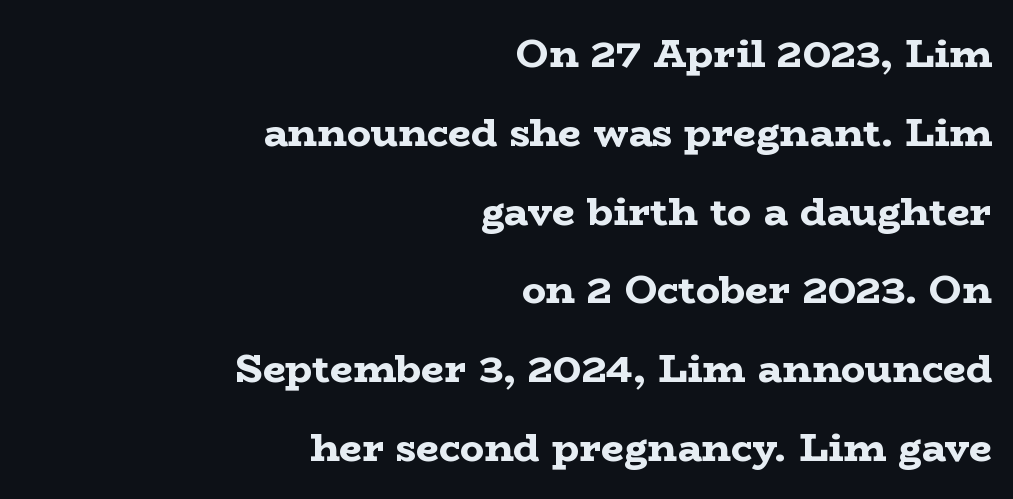
Q: Is the text bold? A: Yes.
Q: Is the text italic (slanted)? A: No, it is upright.
Q: Is the typeface a serif or a sans-serif typeface? A: Serif.
Q: Is the text underlined? A: No.
Q: How is the paragraph aligned? A: Right-aligned.
Q: Is the spacing between letters normal or unusually wide? A: Normal.
Q: Is the spacing between lines tight, normal or loose? A: Loose.
Q: Width (condensed, normal, or wide)? A: Wide.
Q: Stroke contrast? A: Low.
Q: x-height? A: Medium.
Q: Monospaced? A: No.
